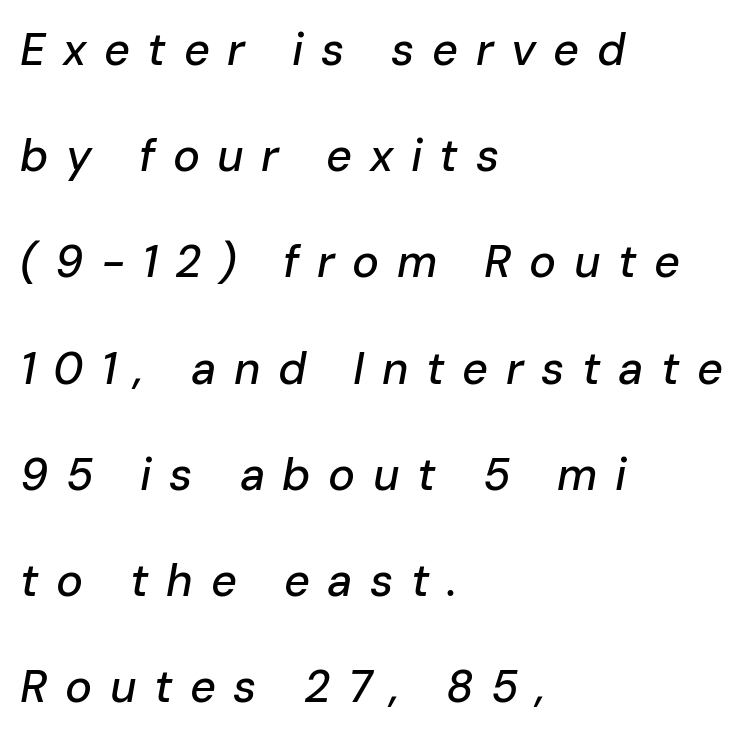
The space beneath each line is pristine and unruled. In terms of posture, this sample is oblique. Display-style spreading of the glyphs; the letterfit is very open. Proportional: the letters do not fall into vertical columns.
